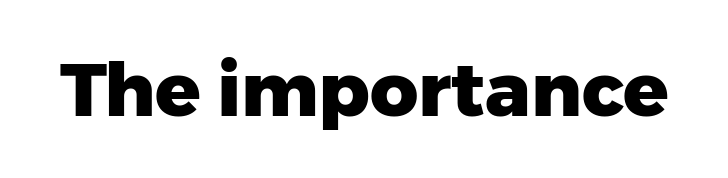
{"serif": "no", "italic": "no", "bold": "yes", "weight": "heavy", "width": "normal", "stroke_contrast": "low", "x_height": "medium", "monospaced": "no", "underline": "no", "letter_spacing": "normal", "letter_spacing_em": 0.0, "glyph_px": 75}
